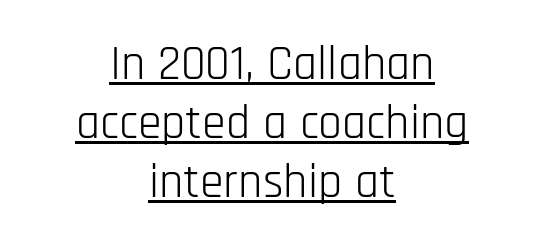
Q: Is the text bold? A: No.
Q: Is the text italic (slanted)? A: No, it is upright.
Q: Is the typeface a serif or a sans-serif typeface? A: Sans-serif.
Q: Is the text underlined? A: Yes.
Q: How is the paragraph aligned? A: Centered.
Q: Is the spacing between letters normal or unusually wide? A: Normal.
Q: Width (condensed, normal, or wide)? A: Condensed.
Q: Stroke contrast? A: Low.
Q: x-height? A: Large.
Q: Monospaced? A: No.
